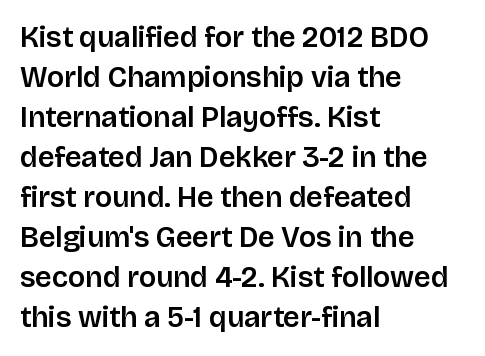
Q: Is the text italic (slanted)? A: No, it is upright.
Q: Is the typeface a serif or a sans-serif typeface? A: Sans-serif.
Q: Is the text underlined? A: No.
Q: How is the paragraph aligned? A: Left-aligned.
Q: Is the spacing between letters normal or unusually wide? A: Normal.
Q: Is the spacing between lines tight, normal or loose? A: Normal.
Q: Width (condensed, normal, or wide)? A: Normal.
Q: Stroke contrast? A: Low.
Q: x-height? A: Large.
Q: Monospaced? A: No.
